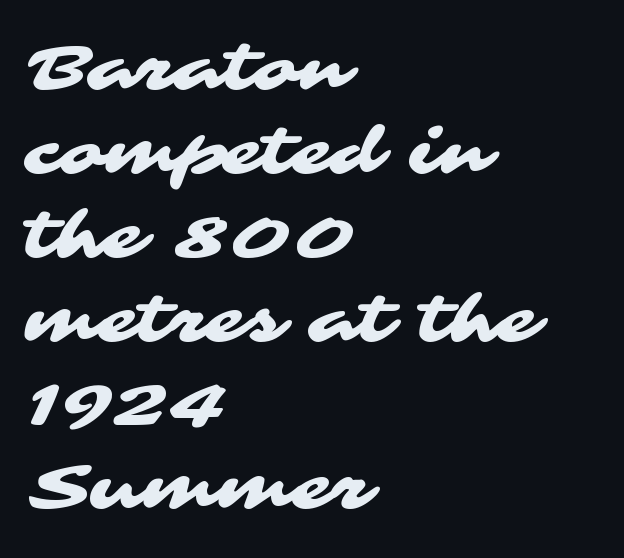
Line beginnings align vertically; line endings do not. Notice how descenders clear the ascenders below comfortably — that's standard leading. Unmarked baselines from the first word to the last. The line texture is even and compact thanks to regular tracking. The letters carry no serifs — their stems end cleanly without finishing strokes.
